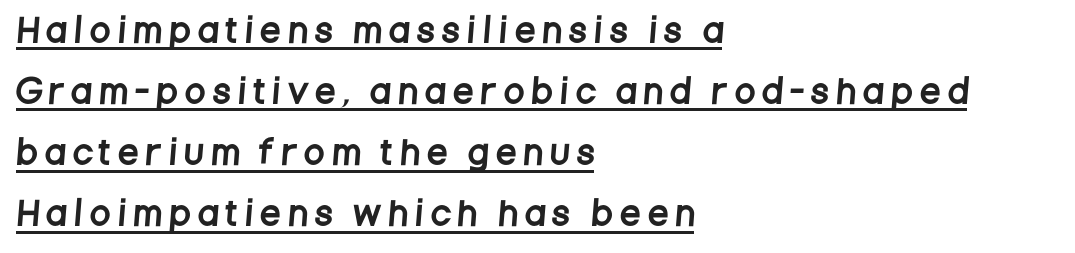
The image shows 32 px condensed sans-serif type; set left-aligned, loose line spacing (1.91x), unusually wide letter spacing (+0.27 em), underlined; low stroke contrast and a large x-height.
